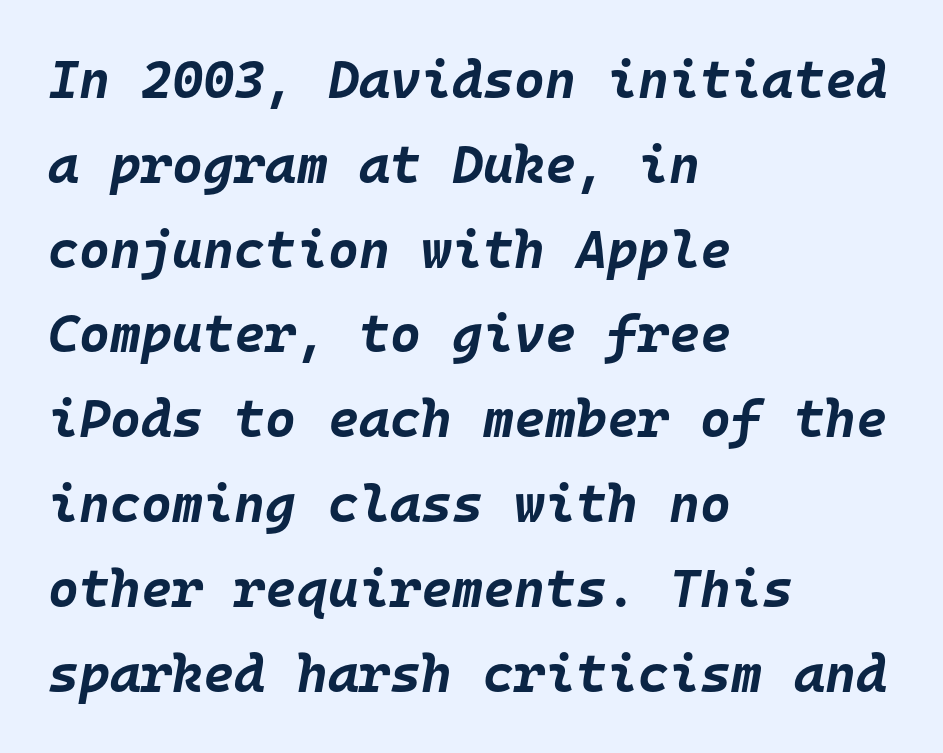
Q: Is the text bold? A: Yes.
Q: Is the text italic (slanted)? A: Yes, it leans right by about 10 degrees.
Q: Is the text underlined? A: No.
Q: How is the paragraph aligned? A: Left-aligned.
Q: Is the spacing between letters normal or unusually wide? A: Normal.
Q: Is the spacing between lines tight, normal or loose? A: Normal.
Q: Width (condensed, normal, or wide)? A: Normal.
Q: Stroke contrast? A: Low.
Q: x-height? A: Large.
Q: Monospaced? A: Yes.
